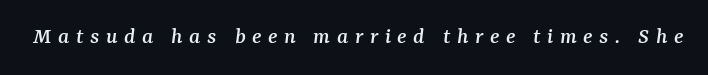
{"italic": "yes", "lean": "right", "slant_degrees": 7, "underline": "no", "letter_spacing": "wide", "letter_spacing_em": 0.27, "glyph_px": 24}
